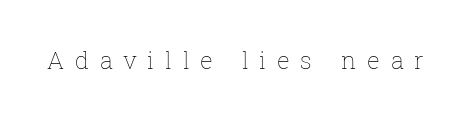
Q: Is the text bold? A: No.
Q: Is the text italic (slanted)? A: No, it is upright.
Q: Is the text underlined? A: No.
Q: Is the spacing between letters normal or unusually wide? A: Unusually wide.
